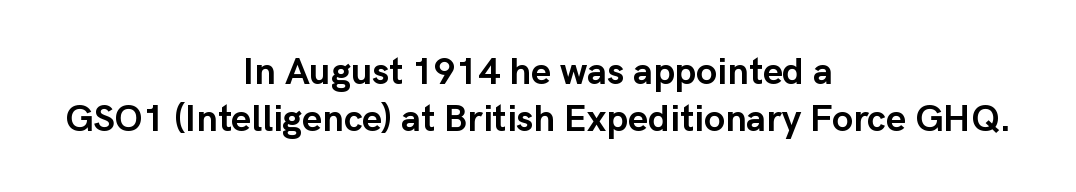
On the weight axis this lands at bold, roughly 700. This sample has the flowing, uneven cadence of proportional lettering. Posture: straight, roman, zero tilt. The glyphs in this specimen are sans serif. Descenders are the only things crossing below the line. The text block is weighted toward neither margin, spreading evenly from the middle.
